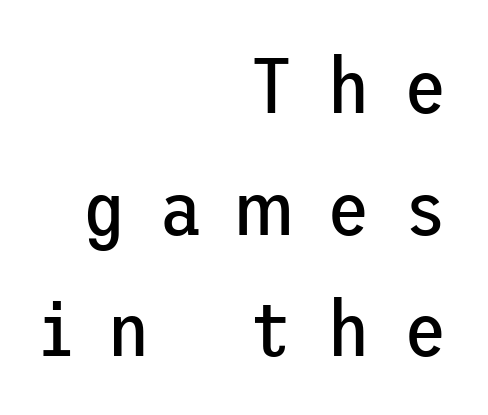
{"serif": "no", "italic": "no", "bold": "no", "weight": "regular", "width": "normal", "stroke_contrast": "low", "x_height": "medium", "underline": "no", "align": "right", "line_spacing": "normal", "line_spacing_ratio": 1.56, "letter_spacing": "wide", "letter_spacing_em": 0.44, "glyph_px": 78}
